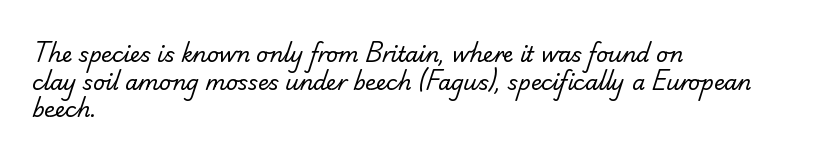
Is this a heavy cut? Hardly; it is regular or lighter. The passage shown has conventional tracking throughout. No word sits above an underline. Whoever set this chose a conventional vertical rhythm. The rendering anchors every line to the left-hand side.
